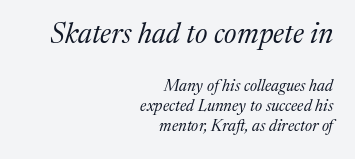
The image shows 28 px regular-weight serif type, italic (leaning right); set right-aligned, normal line spacing (1.25x), normal letter spacing, not underlined; the first (top) block is 1.75x larger; medium stroke contrast and a medium x-height.
